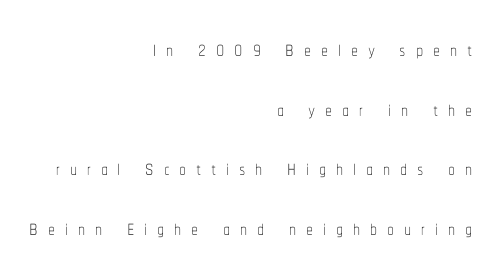
The image shows 28 px thin, condensed type, upright; set right-aligned, loose line spacing (2.13x), unusually wide letter spacing (+0.35 em), not underlined; low stroke contrast and a medium x-height.
